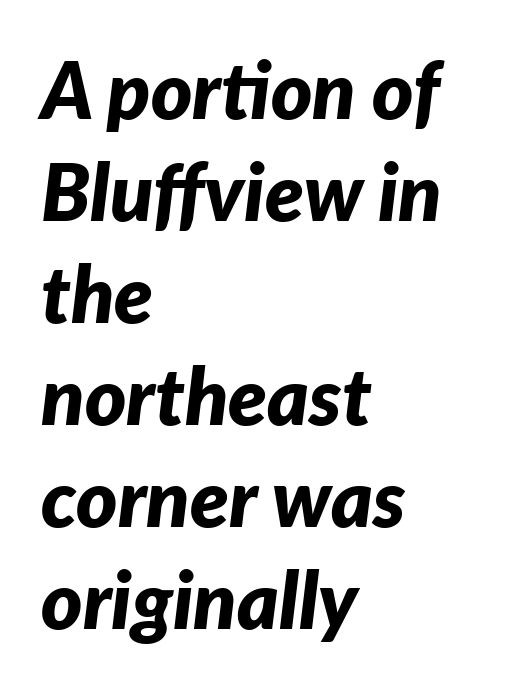
The image shows 79 px bold type, italic (leaning right); set left-aligned, normal line spacing (1.29x), normal letter spacing, not underlined; low stroke contrast and a medium x-height.
